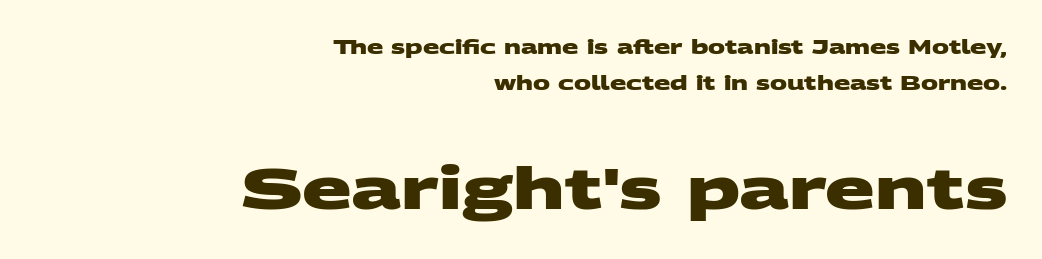
The image shows 58 px heavy, wide sans-serif type; set right-aligned, line spacing 1.87x, normal letter spacing, not underlined; the second (bottom) block is 3.05x larger; medium stroke contrast and a large x-height.
